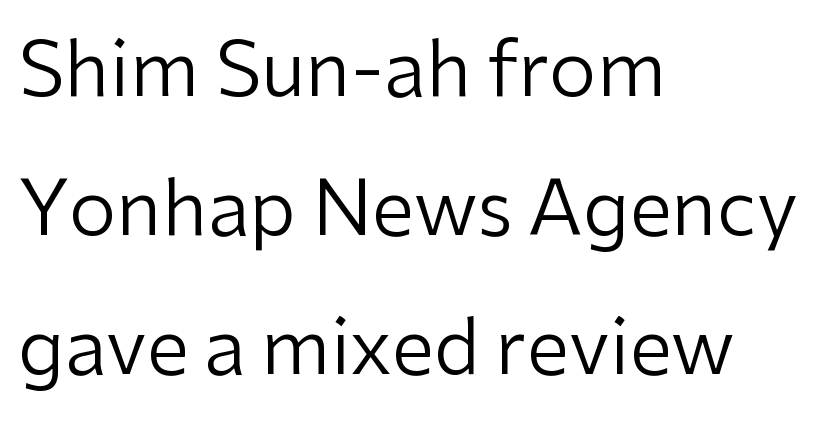
Q: Is the text bold? A: No.
Q: Is the text italic (slanted)? A: No, it is upright.
Q: Is the typeface a serif or a sans-serif typeface? A: Sans-serif.
Q: Is the text underlined? A: No.
Q: How is the paragraph aligned? A: Left-aligned.
Q: Is the spacing between letters normal or unusually wide? A: Normal.
Q: Width (condensed, normal, or wide)? A: Normal.
Q: Stroke contrast? A: Low.
Q: x-height? A: Medium.
Q: Monospaced? A: No.
